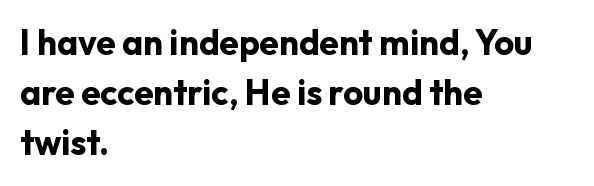
Q: Is the text bold? A: Yes.
Q: Is the text italic (slanted)? A: No, it is upright.
Q: Is the typeface a serif or a sans-serif typeface? A: Sans-serif.
Q: Is the text underlined? A: No.
Q: How is the paragraph aligned? A: Left-aligned.
Q: Is the spacing between letters normal or unusually wide? A: Normal.
Q: Is the spacing between lines tight, normal or loose? A: Normal.
Q: Width (condensed, normal, or wide)? A: Normal.
Q: Stroke contrast? A: Low.
Q: x-height? A: Medium.
Q: Monospaced? A: No.
